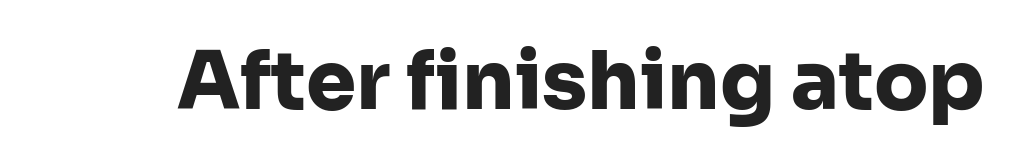
The foot of each line stays bare and open. Does the lettering tilt? It doesn't — this is upright. Note the varied advance widths — an 'i' is clearly narrower than an 'm'. The type is set solid horizontally, with unmodified tracking. How heavy is the stroke? Heavy — this is a bold.
